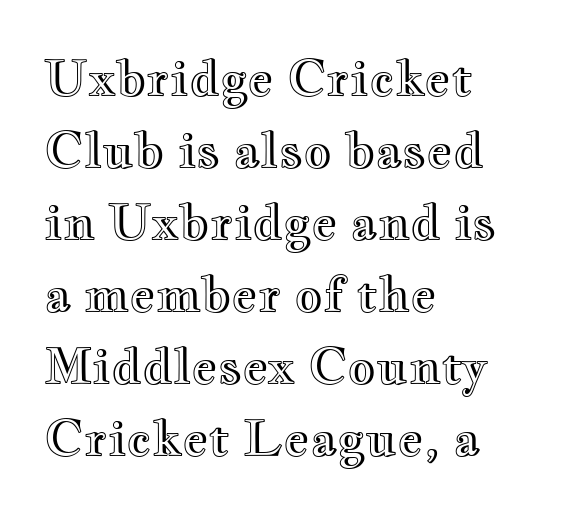
Q: Is the text italic (slanted)? A: No, it is upright.
Q: Is the text underlined? A: No.
Q: How is the paragraph aligned? A: Left-aligned.
Q: Is the spacing between letters normal or unusually wide? A: Normal.
Q: Is the spacing between lines tight, normal or loose? A: Normal.
Q: Width (condensed, normal, or wide)? A: Wide.
Q: x-height? A: Small.
Q: Monospaced? A: No.
